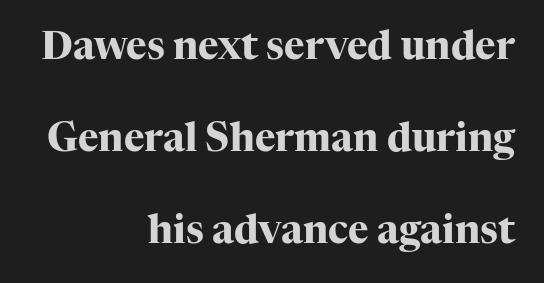
The paragraph has a hard right edge and a soft left edge. The face used here is rendered with its standard letterfit. These lines carry a lot of weight — the face is fully bold. The glyphs are unaccompanied by any horizontal stroke below them. No italicization has been applied; the sample stays upright.
